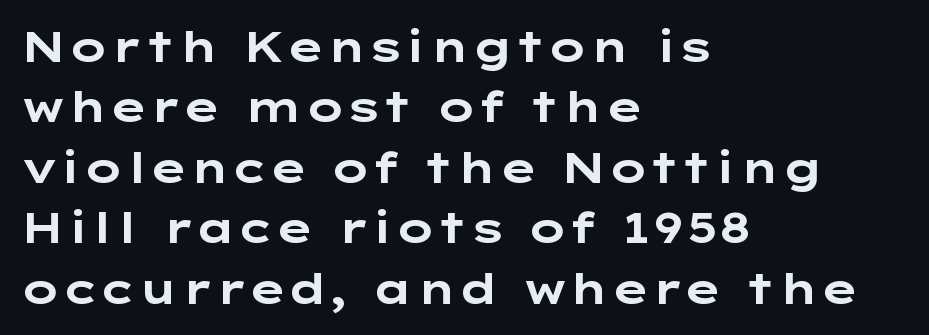
Check where the strokes stop: nothing finishes them off — pure sans. Is the type bold? Yes — the strokes are clearly thick and heavy. Every row of glyphs begins at an identical x-position on the left. Posture: vertical. Regular leading.
